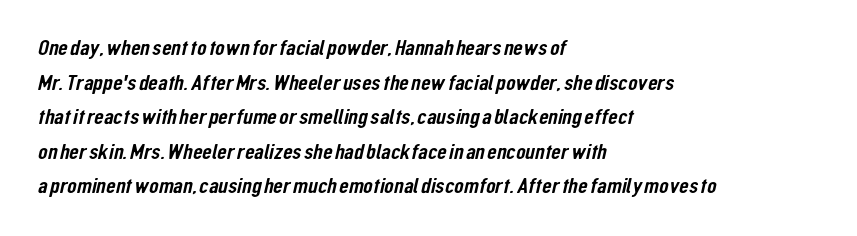
The space between consecutive lines is moderate. The type is set solid horizontally, with unmodified tracking. The passage is arranged the way most books set body copy — flush left. A bare baseline throughout the passage.
